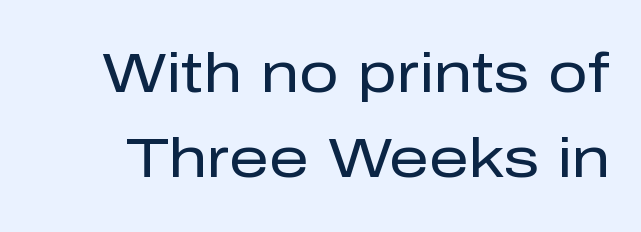
The image shows 56 px regular-weight sans-serif type, upright; set normal line spacing (1.52x), normal letter spacing, not underlined; low stroke contrast and a medium x-height.
